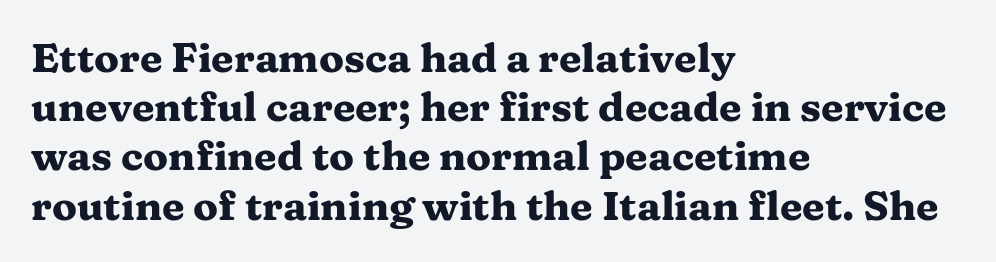
{"serif": "yes", "italic": "no", "bold": "yes", "weight": "heavy", "width": "wide", "stroke_contrast": "medium", "x_height": "medium", "monospaced": "no", "underline": "no", "align": "left", "line_spacing_ratio": 1.2, "letter_spacing": "normal", "letter_spacing_em": 0.0, "glyph_px": 41}
